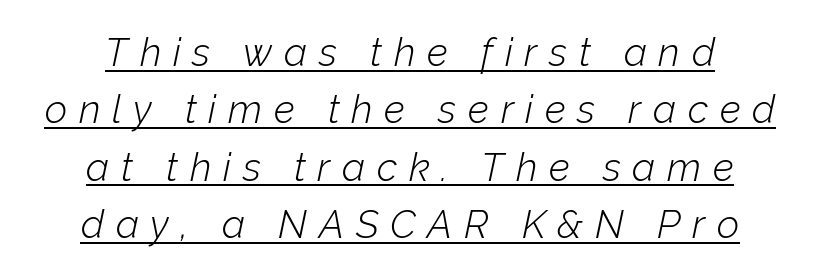
The glyphs look as if they've been sheared to an angle. Line starts and ends both wander, symmetrically. Regular leading. Compared with a typical body face, this is equally light or lighter still. Decoration check: the copy is underlined. Spacing verdict: proportional, widths tailored to each character.
